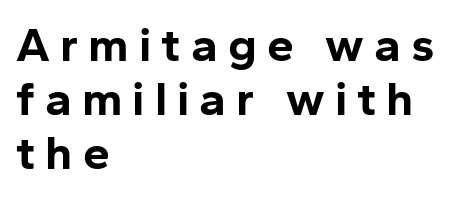
Q: Is the text bold? A: Yes.
Q: Is the text italic (slanted)? A: No, it is upright.
Q: Is the typeface a serif or a sans-serif typeface? A: Sans-serif.
Q: Is the text underlined? A: No.
Q: How is the paragraph aligned? A: Left-aligned.
Q: Is the spacing between letters normal or unusually wide? A: Unusually wide.
Q: Is the spacing between lines tight, normal or loose? A: Tight.
Q: Width (condensed, normal, or wide)? A: Normal.
Q: Stroke contrast? A: Low.
Q: x-height? A: Medium.
Q: Monospaced? A: No.
